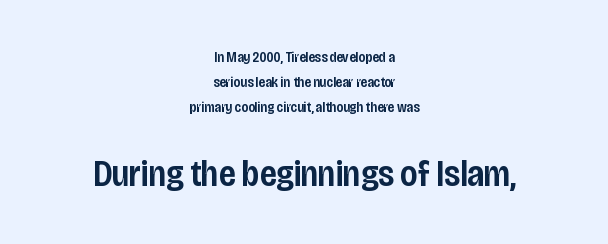
The image shows 36 px semibold, condensed sans-serif type, upright; set centered, line spacing 1.79x, normal letter spacing, not underlined; the second (bottom) block is 2.57x larger; low stroke contrast and a large x-height.
